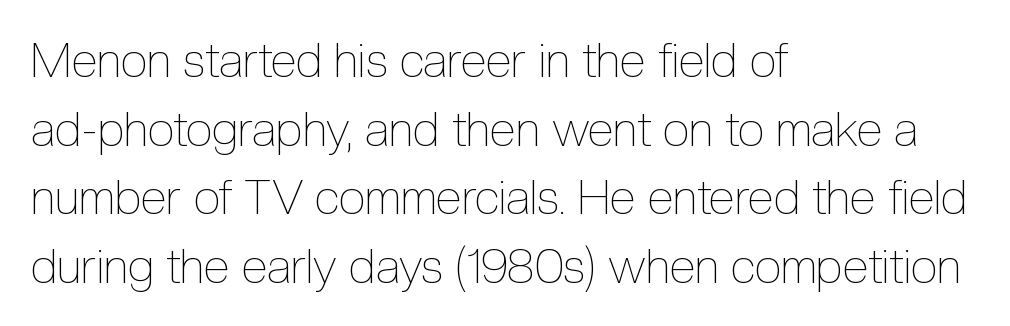
The image shows 48 px thin, condensed type, upright; set left-aligned, normal line spacing (1.43x), normal letter spacing, not underlined; a medium x-height.
